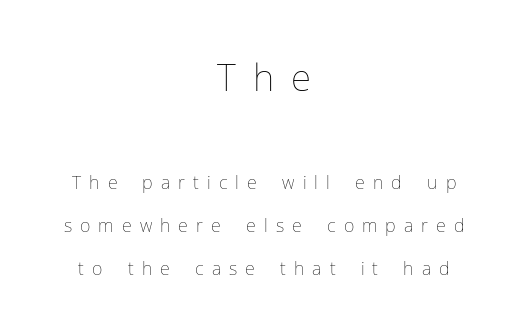
Q: Is the text bold? A: No.
Q: Is the text italic (slanted)? A: No, it is upright.
Q: Is the text underlined? A: No.
Q: How is the paragraph aligned? A: Centered.
Q: Is the spacing between letters normal or unusually wide? A: Unusually wide.
Q: Is the spacing between lines tight, normal or loose? A: Loose.
Q: Which block of text is set in a larger size, the first (top) or the second (bottom)? A: The first (top) one.
Q: Width (condensed, normal, or wide)? A: Normal.
Q: Stroke contrast? A: Low.
Q: x-height? A: Medium.
Q: Monospaced? A: No.
